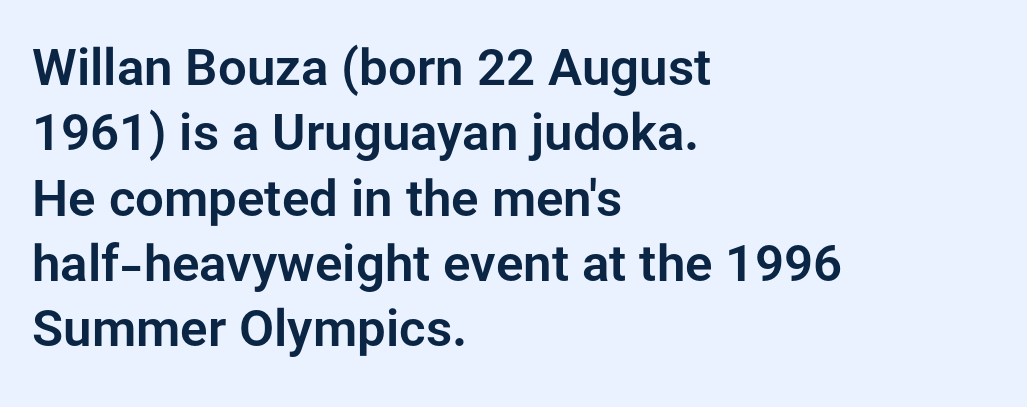
Q: Is the text italic (slanted)? A: No, it is upright.
Q: Is the typeface a serif or a sans-serif typeface? A: Sans-serif.
Q: Is the text underlined? A: No.
Q: How is the paragraph aligned? A: Left-aligned.
Q: Is the spacing between letters normal or unusually wide? A: Normal.
Q: Is the spacing between lines tight, normal or loose? A: Normal.
Q: Width (condensed, normal, or wide)? A: Normal.
Q: Stroke contrast? A: Low.
Q: x-height? A: Medium.
Q: Monospaced? A: No.
